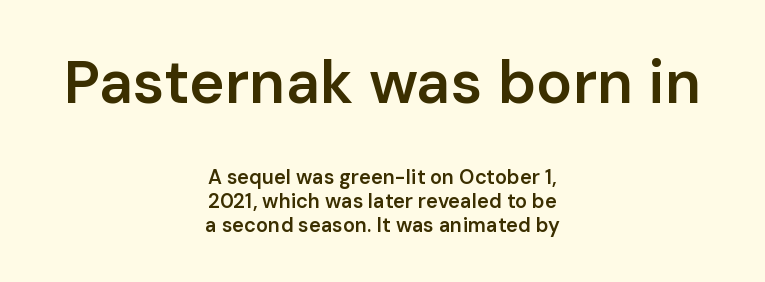
The image shows 60 px semibold sans-serif type, upright; set centered, line spacing 1.21x, normal letter spacing, not underlined; the first (top) block is 3.0x larger; low stroke contrast and a medium x-height.
